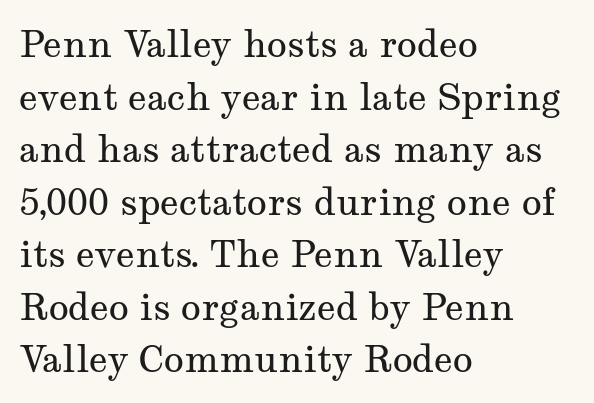
Type without underlining. The letters advance in unequal steps, a hallmark of proportional type. The letterforms sit at book weight or below. Horizontal alignment here is leftward, the default for most running prose. Yep, those are serifs on the letters.
